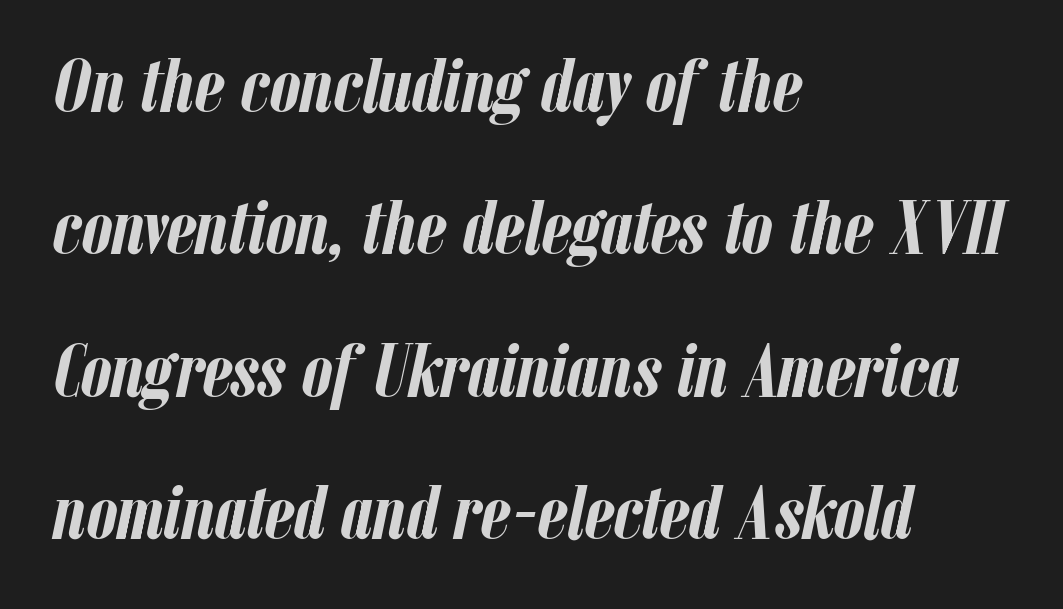
Short and long lines alike share a common starting point at left. How heavy is the stroke? Heavy — this is a bold. Tracking value appears to be zero — textbook default spacing. Quick note: underline off. Is the type slanted? Yes — the strokes lean at a clear angle. Spacing verdict: proportional, widths tailored to each character.
